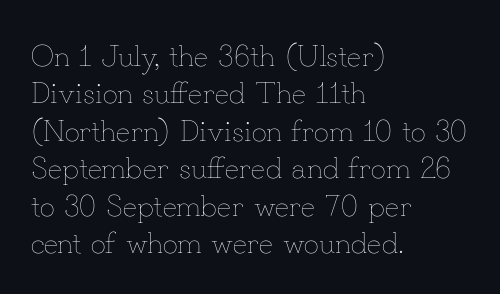
The image shows 30 px thin type, upright; set left-aligned, normal line spacing (1.25x), normal letter spacing, not underlined; low stroke contrast and a small x-height.
